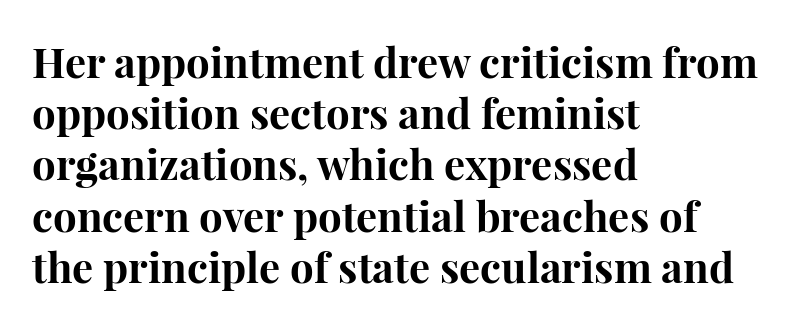
{"serif": "yes", "italic": "no", "bold": "yes", "weight": "bold", "width": "normal", "stroke_contrast": "high", "x_height": "medium", "monospaced": "no", "underline": "no", "align": "left", "line_spacing_ratio": 1.22, "letter_spacing": "normal", "letter_spacing_em": 0.0, "glyph_px": 42}
